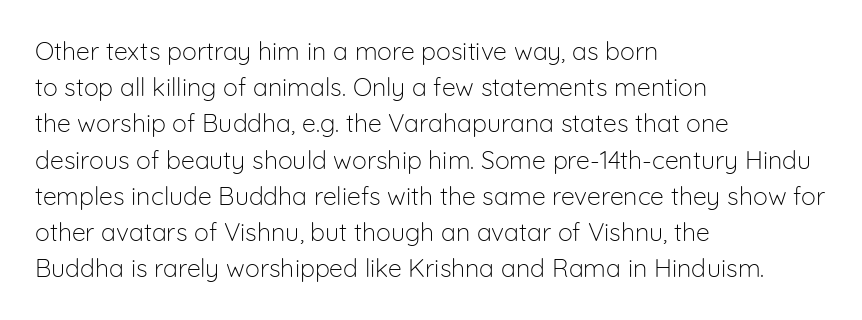
The image shows 25 px text type, upright; set left-aligned, normal line spacing (1.45x), normal letter spacing, not underlined.
